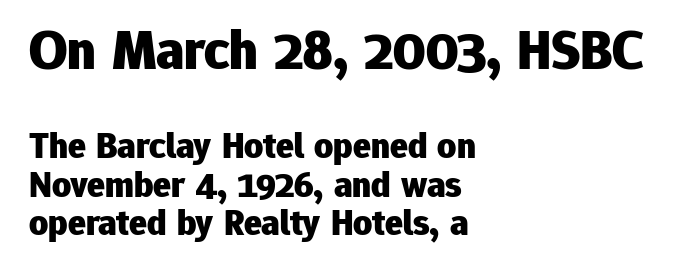
{"serif": "no", "italic": "no", "bold": "yes", "weight": "heavy", "width": "normal", "stroke_contrast": "low", "x_height": "medium", "monospaced": "no", "underline": "no", "align": "left", "line_spacing": "tight", "line_spacing_ratio": 1.04, "letter_spacing": "normal", "letter_spacing_em": 0.0, "larger_block": "first", "size_ratio": 1.51, "glyph_px": 56}
